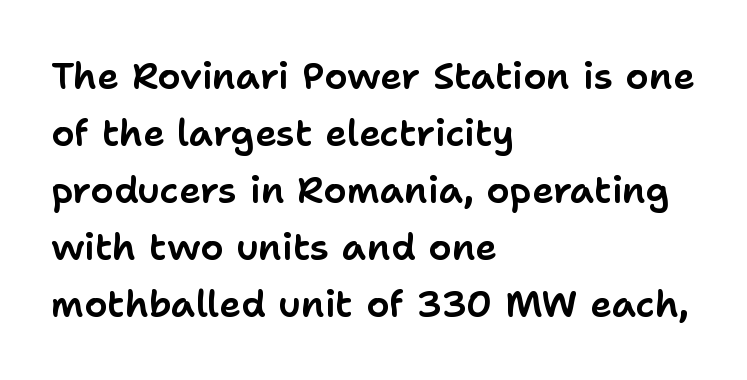
Q: Is the text italic (slanted)? A: No, it is upright.
Q: Is the typeface a serif or a sans-serif typeface? A: Sans-serif.
Q: Is the text underlined? A: No.
Q: How is the paragraph aligned? A: Left-aligned.
Q: Is the spacing between letters normal or unusually wide? A: Normal.
Q: Is the spacing between lines tight, normal or loose? A: Normal.
Q: Width (condensed, normal, or wide)? A: Normal.
Q: Stroke contrast? A: Low.
Q: x-height? A: Medium.
Q: Monospaced? A: No.
